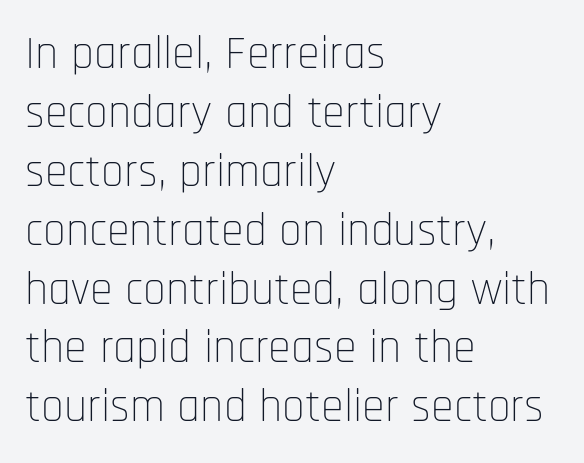
Q: Is the text bold? A: No.
Q: Is the text italic (slanted)? A: No, it is upright.
Q: Is the typeface a serif or a sans-serif typeface? A: Sans-serif.
Q: Is the text underlined? A: No.
Q: How is the paragraph aligned? A: Left-aligned.
Q: Is the spacing between letters normal or unusually wide? A: Normal.
Q: Is the spacing between lines tight, normal or loose? A: Normal.
Q: Width (condensed, normal, or wide)? A: Condensed.
Q: Stroke contrast? A: Low.
Q: x-height? A: Large.
Q: Monospaced? A: No.
